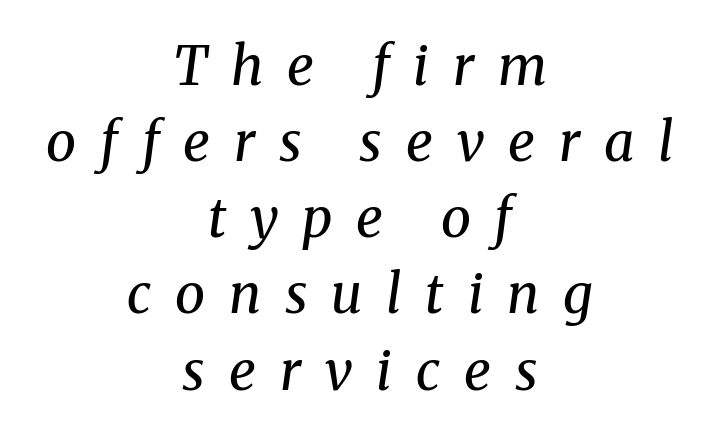
{"serif": "yes", "italic": "yes", "lean": "right", "slant_degrees": 8, "bold": "no", "weight": "regular", "width": "normal", "stroke_contrast": "medium", "x_height": "medium", "monospaced": "no", "underline": "no", "align": "center", "line_spacing": "normal", "line_spacing_ratio": 1.41, "letter_spacing": "wide", "letter_spacing_em": 0.44, "glyph_px": 54}
